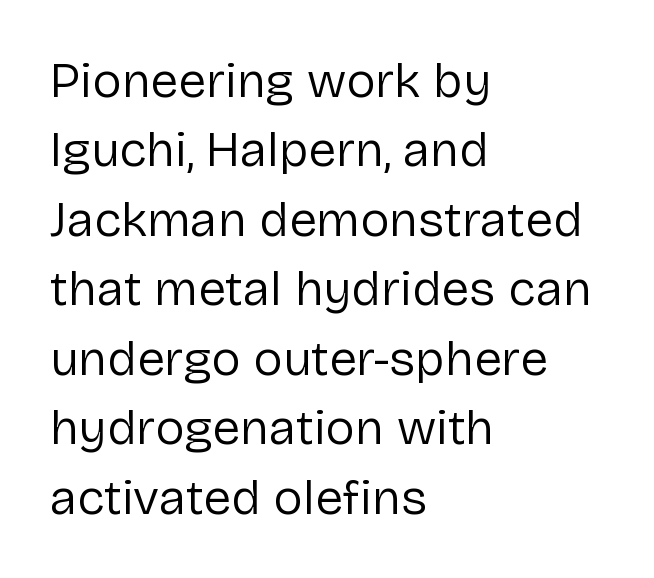
{"serif": "no", "italic": "no", "bold": "no", "weight": "regular", "width": "normal", "stroke_contrast": "low", "x_height": "medium", "monospaced": "no", "underline": "no", "align": "left", "line_spacing": "normal", "line_spacing_ratio": 1.39, "letter_spacing": "normal", "letter_spacing_em": 0.0, "glyph_px": 50}
